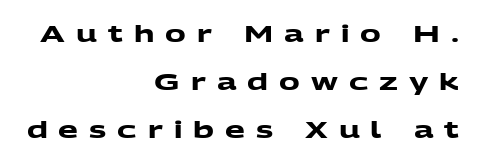
{"bold": "yes", "underline": "no", "align": "right", "line_spacing": "loose", "line_spacing_ratio": 2.08, "letter_spacing": "wide", "letter_spacing_em": 0.48, "glyph_px": 23}
